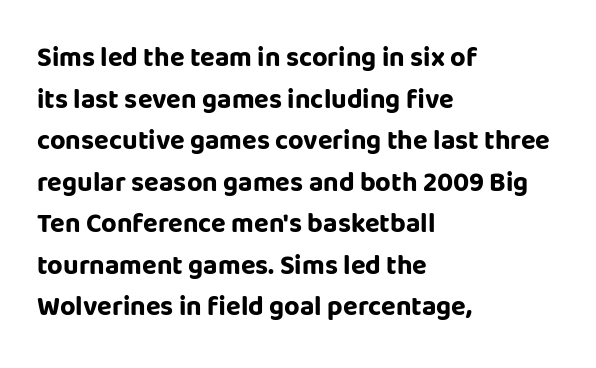
{"italic": "no", "bold": "yes", "underline": "no", "align": "left", "line_spacing": "normal", "line_spacing_ratio": 1.54, "letter_spacing": "normal", "letter_spacing_em": 0.0, "glyph_px": 27}
